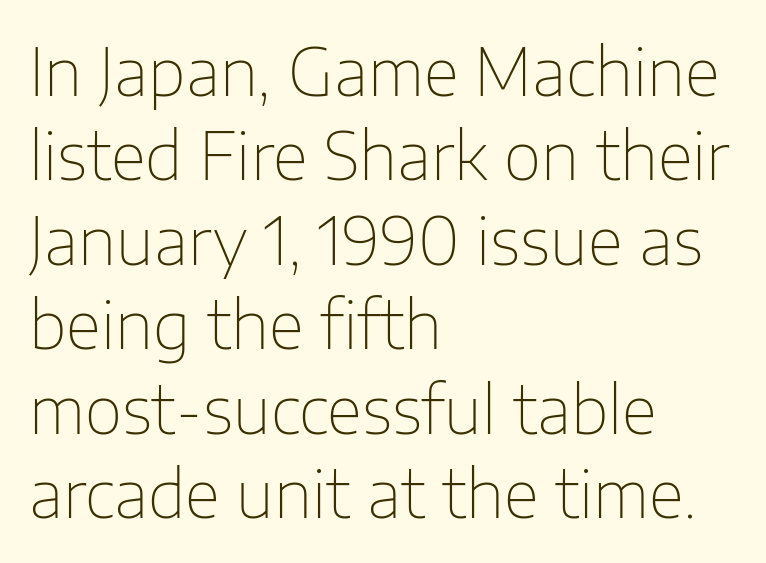
The image shows 65 px thin sans-serif type, upright; set left-aligned, normal line spacing (1.3x), normal letter spacing, not underlined; low stroke contrast and a medium x-height.
